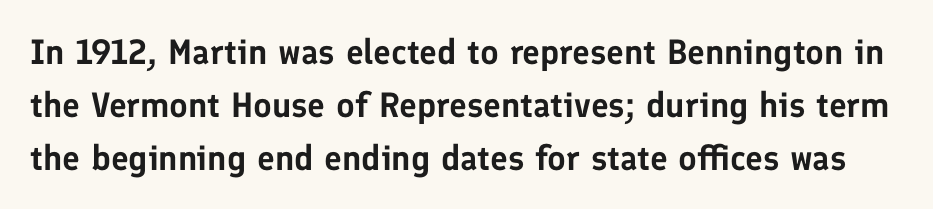
The image shows 35 px sans-serif type, upright; set normal line spacing (1.51x), normal letter spacing, not underlined; low stroke contrast and a medium x-height.
